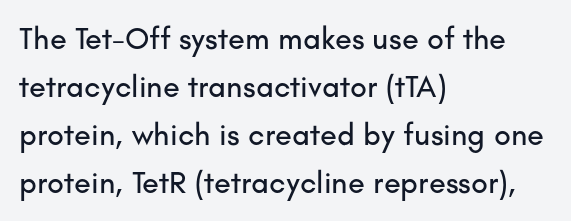
{"serif": "no", "italic": "no", "width": "normal", "stroke_contrast": "low", "x_height": "small", "monospaced": "no", "underline": "no", "align": "left", "line_spacing": "normal", "line_spacing_ratio": 1.55, "letter_spacing": "normal", "letter_spacing_em": 0.0, "glyph_px": 31}
